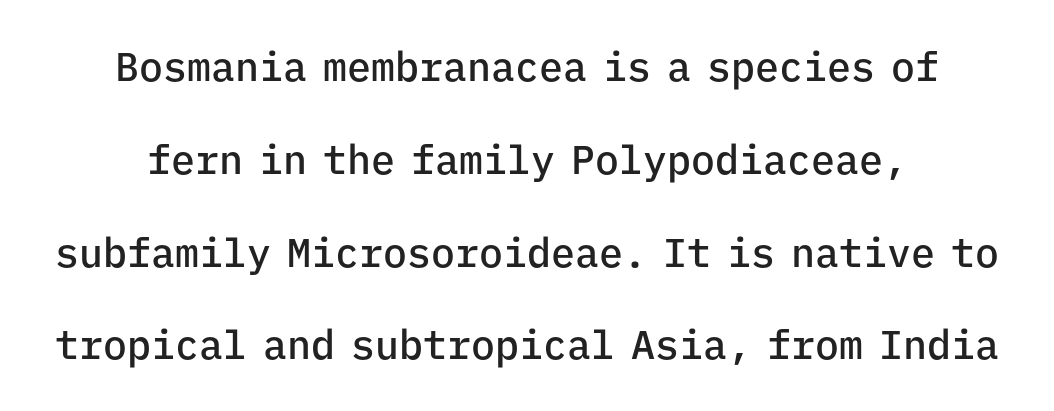
{"serif": "no", "italic": "no", "bold": "semi", "weight": "semibold", "width": "normal", "stroke_contrast": "low", "x_height": "medium", "monospaced": "yes", "underline": "no", "align": "center", "line_spacing": "loose", "line_spacing_ratio": 2.32, "letter_spacing": "normal", "letter_spacing_em": 0.0, "glyph_px": 40}
